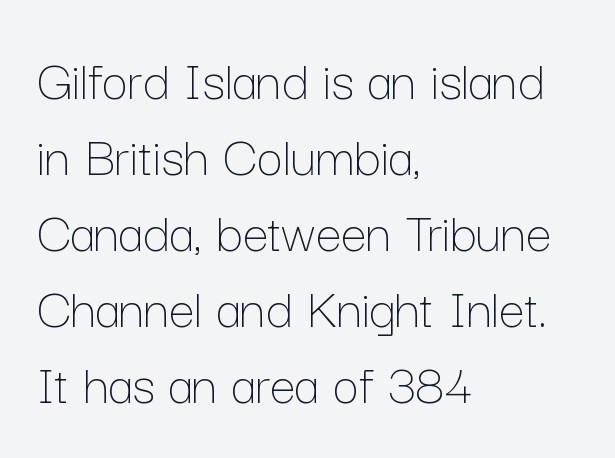
Q: Is the text bold? A: No.
Q: Is the text italic (slanted)? A: No, it is upright.
Q: Is the text underlined? A: No.
Q: How is the paragraph aligned? A: Left-aligned.
Q: Is the spacing between letters normal or unusually wide? A: Normal.
Q: Is the spacing between lines tight, normal or loose? A: Normal.
Q: Width (condensed, normal, or wide)? A: Normal.
Q: Stroke contrast? A: Low.
Q: x-height? A: Medium.
Q: Monospaced? A: No.
